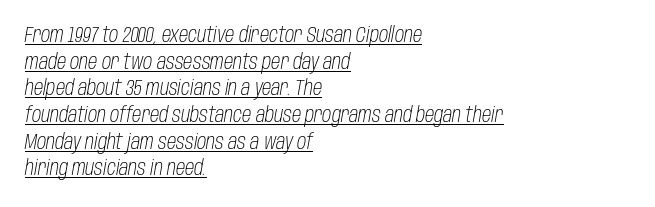
{"italic": "yes", "lean": "right", "slant_degrees": 10, "bold": "no", "underline": "yes", "align": "left", "line_spacing": "normal", "line_spacing_ratio": 1.27, "letter_spacing": "normal", "letter_spacing_em": 0.0, "glyph_px": 21}
